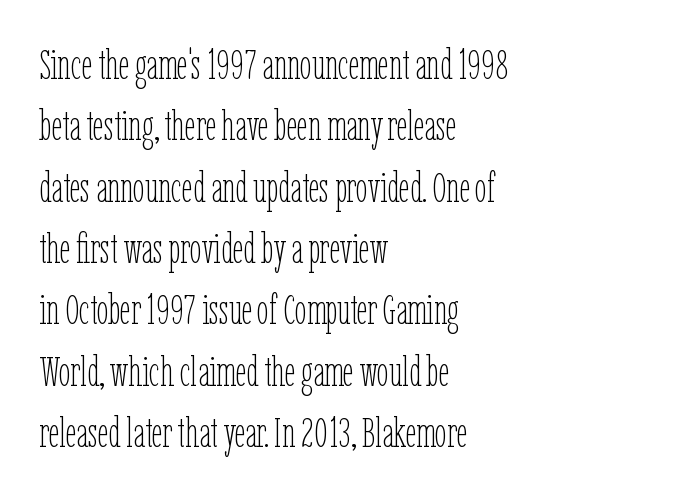
Q: Is the text bold? A: No.
Q: Is the text italic (slanted)? A: No, it is upright.
Q: Is the text underlined? A: No.
Q: How is the paragraph aligned? A: Left-aligned.
Q: Is the spacing between letters normal or unusually wide? A: Normal.
Q: Is the spacing between lines tight, normal or loose? A: Normal.
Q: Width (condensed, normal, or wide)? A: Condensed.
Q: Stroke contrast? A: Low.
Q: x-height? A: Medium.
Q: Monospaced? A: No.
